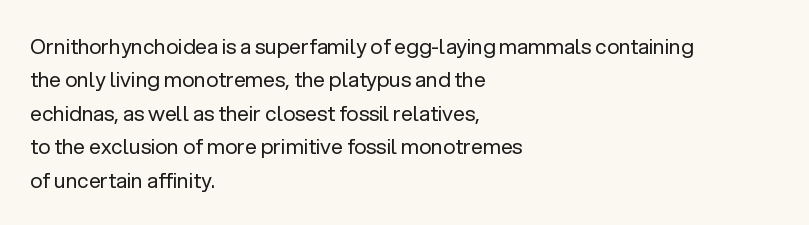
{"italic": "no", "bold": "no", "underline": "no", "align": "left", "line_spacing": "normal", "line_spacing_ratio": 1.59, "letter_spacing": "normal", "letter_spacing_em": 0.0, "glyph_px": 21}
